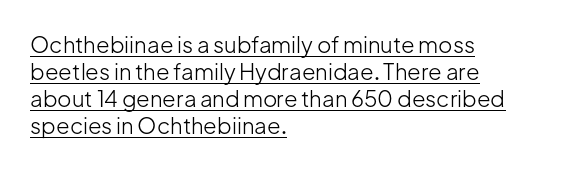
Q: Is the text bold? A: No.
Q: Is the text italic (slanted)? A: No, it is upright.
Q: Is the text underlined? A: Yes.
Q: How is the paragraph aligned? A: Left-aligned.
Q: Is the spacing between letters normal or unusually wide? A: Normal.
